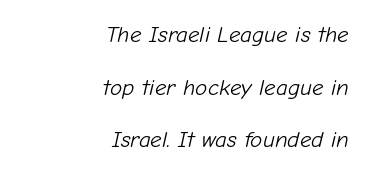
This sample trades compactness for vertical openness between lines. The lines are quadded right. These glyphs show unthickened strokes, regular width or finer. Anything drawn beneath the words? Only blank space. The axis of the letterforms is tilted away from vertical.
